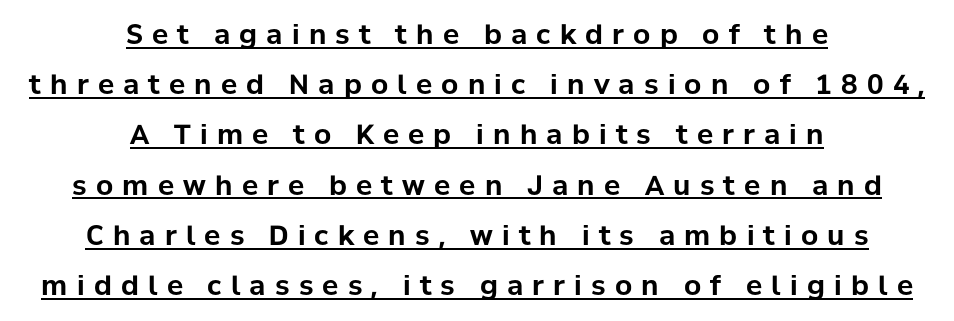
This rendering uses center alignment, leaving both contours irregular but symmetric. This sample carries an underscore along the baseline area. Nope, not italic — everything's standing straight. The letters are bold, with thick, heavy strokes. You could only call the tracking loose — the letters float apart.
